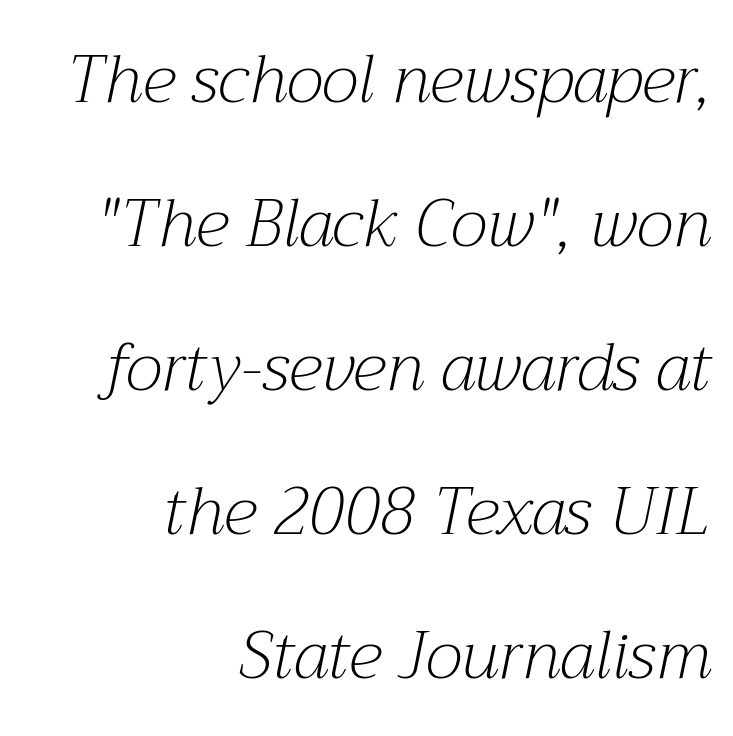
All the whitespace from short lines collects on the left. These lines keep a tight, regular rhythm from letter to letter. The typography opts for an oblique posture over an upright one. Each letter keeps its own natural width here, so spacing adapts to shape. Check where the strokes stop: tiny serifs finish them off. Check the space under the baseline: it is left empty.
